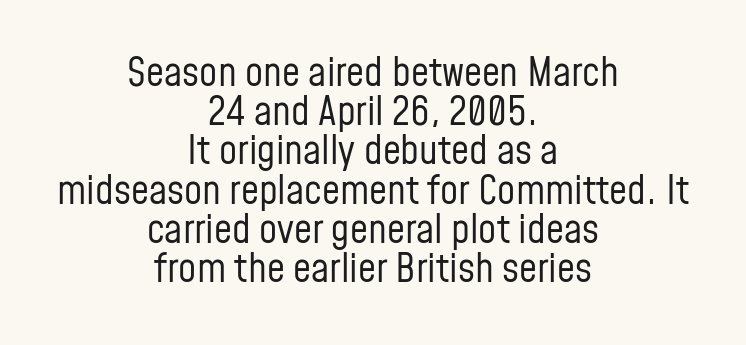
The image shows 40 px regular-weight, condensed sans-serif type, upright; set centered, tight line spacing (0.98x), normal letter spacing, not underlined; low stroke contrast and a medium x-height.
